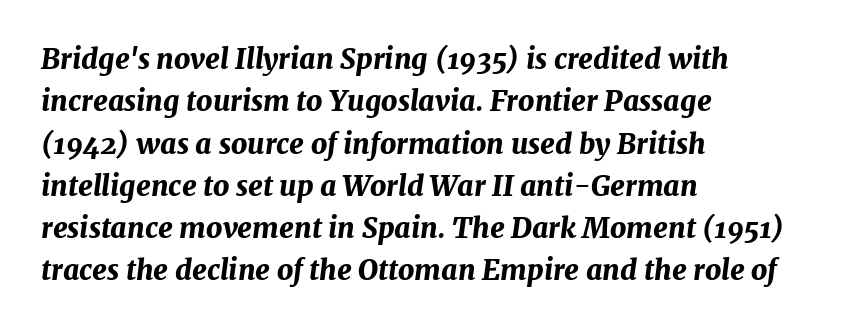
Q: Is the text bold? A: Yes.
Q: Is the text italic (slanted)? A: Yes, it leans right by about 7 degrees.
Q: Is the text underlined? A: No.
Q: How is the paragraph aligned? A: Left-aligned.
Q: Is the spacing between letters normal or unusually wide? A: Normal.
Q: Is the spacing between lines tight, normal or loose? A: Normal.
Q: Width (condensed, normal, or wide)? A: Normal.
Q: Stroke contrast? A: Medium.
Q: x-height? A: Medium.
Q: Monospaced? A: No.
